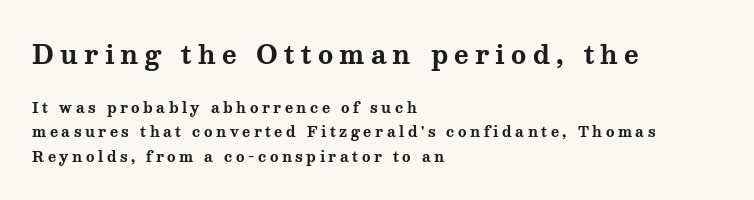
{"italic": "no", "bold": "yes", "underline": "no", "align": "left", "line_spacing_ratio": 1.73, "letter_spacing": "wide", "letter_spacing_em": 0.25, "larger_block": "first", "size_ratio": 1.79, "glyph_px": 25}
